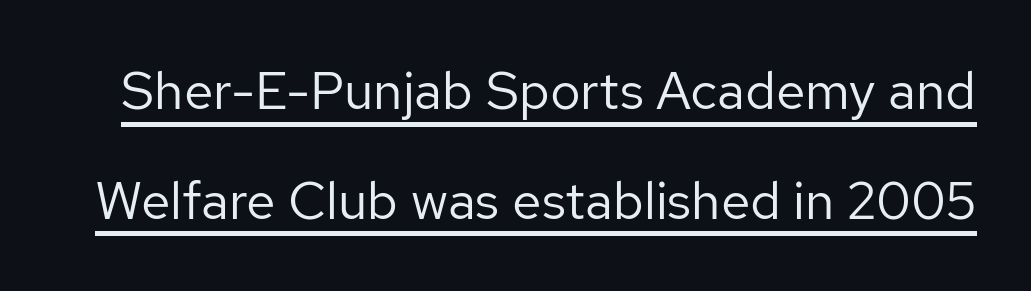
{"serif": "no", "italic": "no", "bold": "no", "weight": "regular", "width": "normal", "stroke_contrast": "low", "x_height": "medium", "monospaced": "no", "underline": "yes", "line_spacing": "loose", "line_spacing_ratio": 2.07, "letter_spacing": "normal", "letter_spacing_em": 0.0, "glyph_px": 53}
